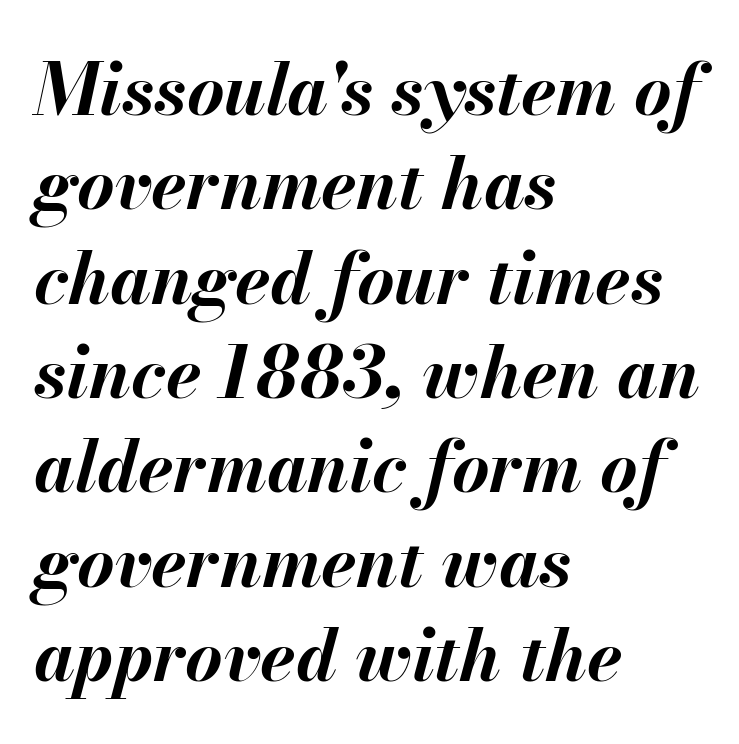
The image shows 72 px bold type, italic (leaning right); set left-aligned, normal line spacing (1.31x), normal letter spacing, not underlined; medium stroke contrast and a small x-height.
